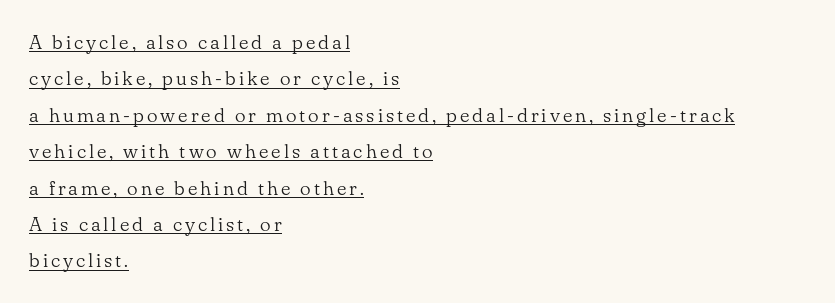
Q: Is the text bold? A: No.
Q: Is the text italic (slanted)? A: No, it is upright.
Q: Is the text underlined? A: Yes.
Q: How is the paragraph aligned? A: Left-aligned.
